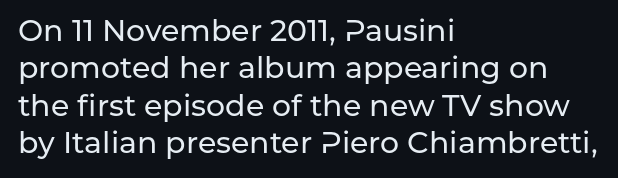
The image shows 30 px sans-serif type, upright; set left-aligned, normal line spacing (1.25x), normal letter spacing, not underlined; low stroke contrast and a medium x-height.
